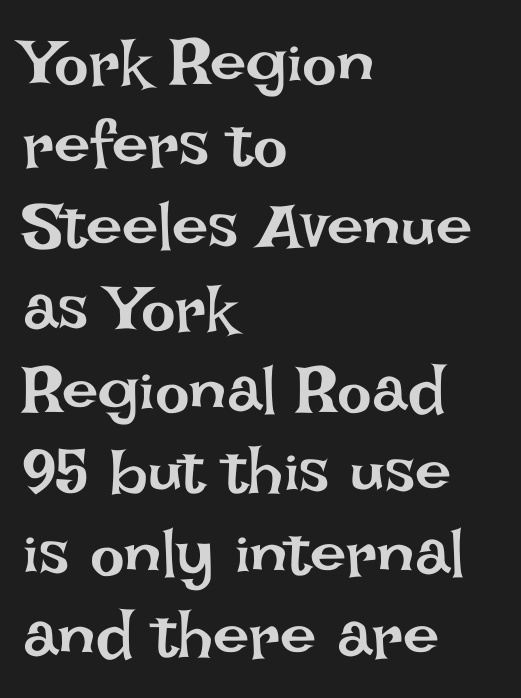
The image shows 65 px regular-weight type, upright; set left-aligned, normal line spacing (1.26x), normal letter spacing, not underlined; low stroke contrast and a large x-height.
